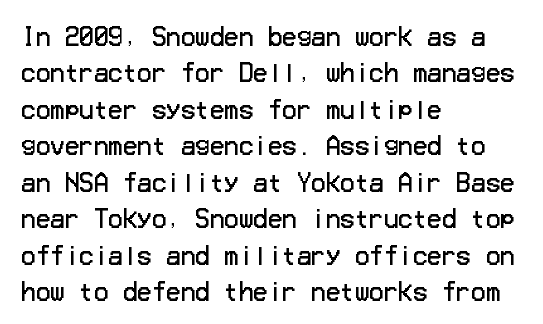
Q: Is the text bold? A: No.
Q: Is the text italic (slanted)? A: No, it is upright.
Q: Is the text underlined? A: No.
Q: How is the paragraph aligned? A: Left-aligned.
Q: Is the spacing between letters normal or unusually wide? A: Normal.
Q: Is the spacing between lines tight, normal or loose? A: Normal.
